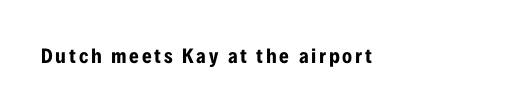
{"italic": "no", "bold": "yes", "underline": "no", "glyph_px": 21}
